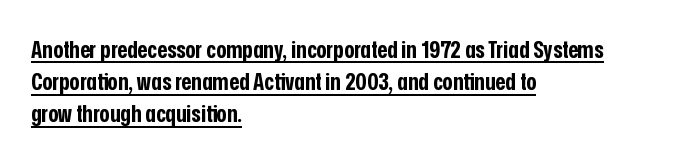
Q: Is the text bold? A: Yes.
Q: Is the text italic (slanted)? A: No, it is upright.
Q: Is the text underlined? A: Yes.
Q: How is the paragraph aligned? A: Left-aligned.
Q: Is the spacing between letters normal or unusually wide? A: Normal.
Q: Is the spacing between lines tight, normal or loose? A: Normal.
